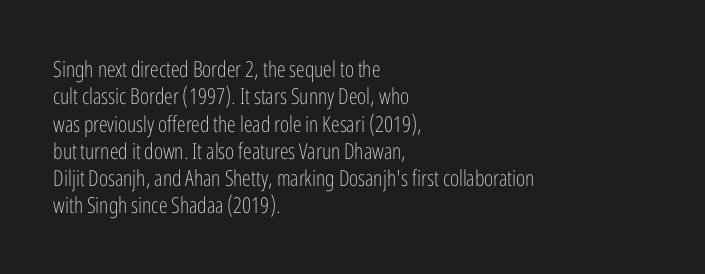
Q: Is the text bold? A: No.
Q: Is the text italic (slanted)? A: No, it is upright.
Q: Is the text underlined? A: No.
Q: How is the paragraph aligned? A: Left-aligned.
Q: Is the spacing between letters normal or unusually wide? A: Normal.
